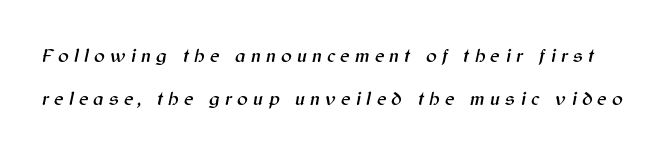
The image shows 20 px text type, italic (leaning right); set loose line spacing (2.17x), unusually wide letter spacing (+0.26 em), not underlined.
